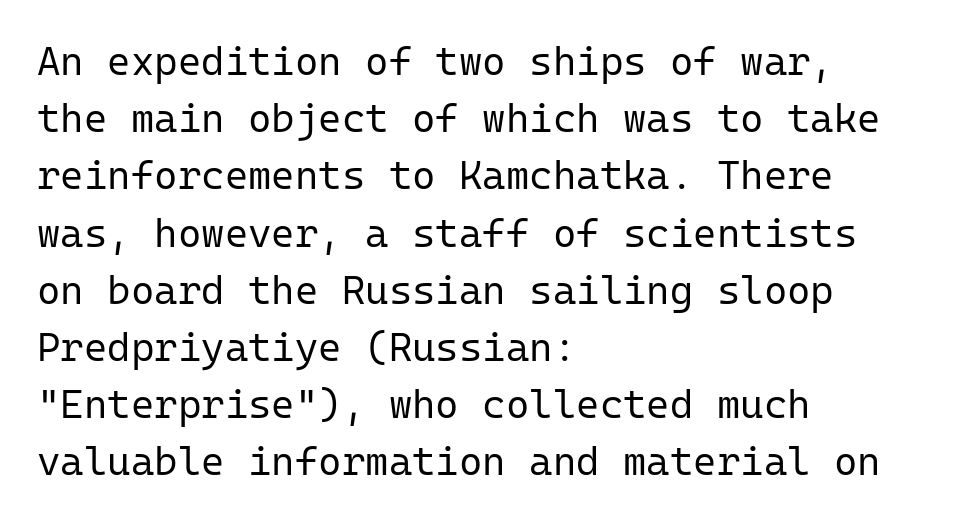
The image shows 40 px regular-weight sans-serif type, upright, monospaced; set left-aligned, normal line spacing (1.43x), normal letter spacing, not underlined; low stroke contrast and a medium x-height.
